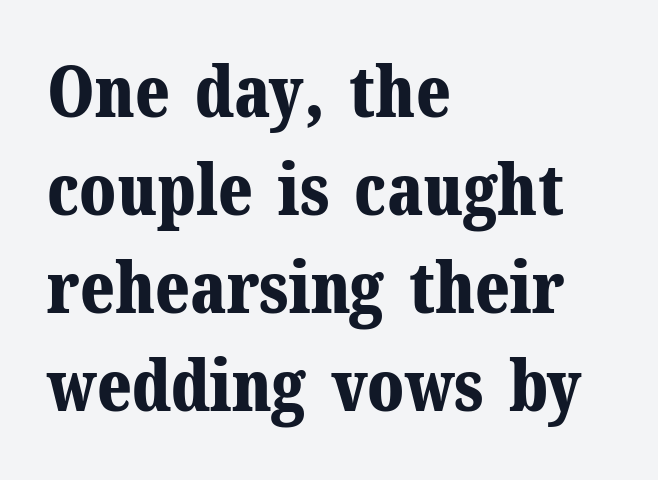
There is no visible air inserted between adjacent glyphs. You can tell it's not italic because the verticals are truly vertical. You could not count columns in this text — the font is proportionally spaced. Look at the bottom of the vertical strokes: they flare into serifs here. Compared with an ordinary text face, these strokes are far heavier — a full bold.
